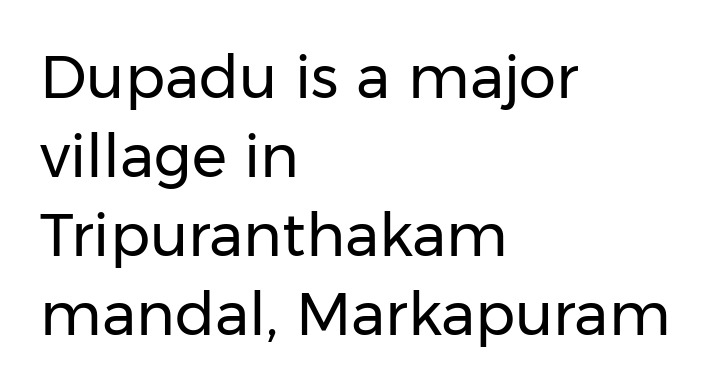
Q: Is the text bold? A: No.
Q: Is the text italic (slanted)? A: No, it is upright.
Q: Is the typeface a serif or a sans-serif typeface? A: Sans-serif.
Q: Is the text underlined? A: No.
Q: How is the paragraph aligned? A: Left-aligned.
Q: Is the spacing between letters normal or unusually wide? A: Normal.
Q: Is the spacing between lines tight, normal or loose? A: Normal.
Q: Width (condensed, normal, or wide)? A: Normal.
Q: Stroke contrast? A: Low.
Q: x-height? A: Medium.
Q: Monospaced? A: No.
